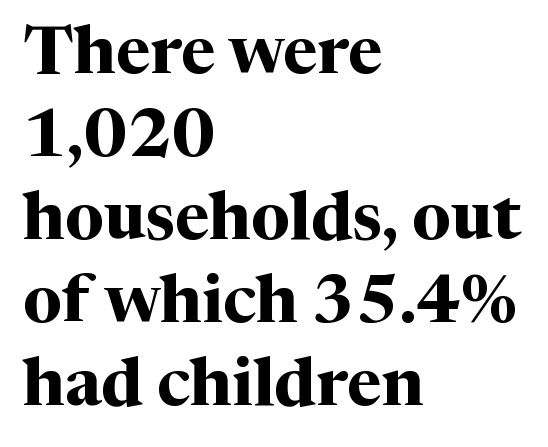
The image shows 67 px bold serif type, upright; set left-aligned, line spacing 1.24x, normal letter spacing, not underlined; medium stroke contrast and a medium x-height.
